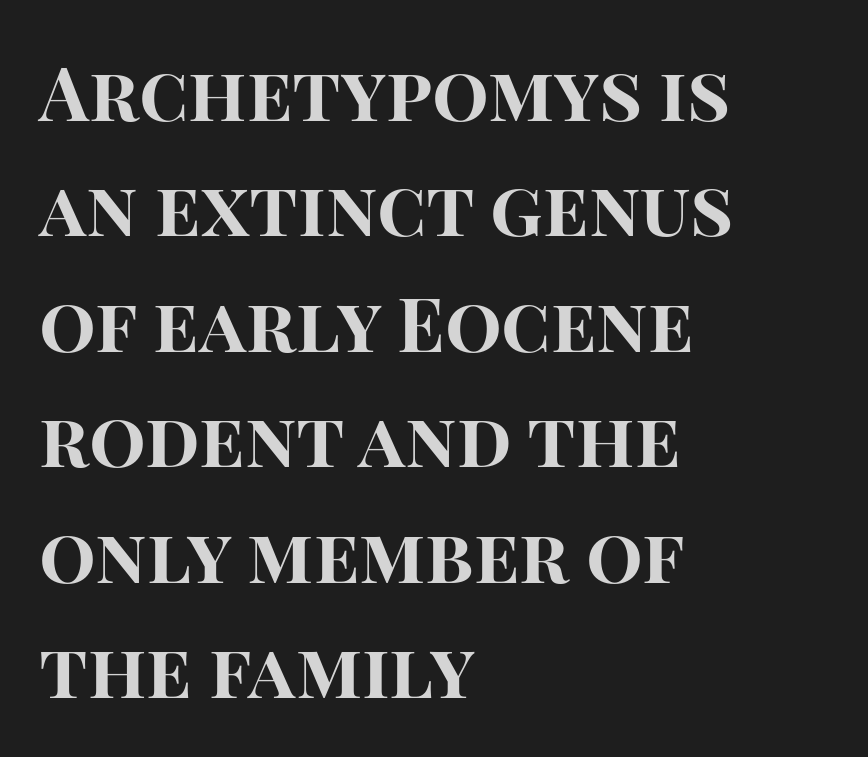
{"serif": "no", "italic": "no", "bold": "yes", "weight": "bold", "width": "normal", "stroke_contrast": "high", "x_height": "large", "monospaced": "no", "underline": "no", "align": "left", "line_spacing": "normal", "line_spacing_ratio": 1.54, "letter_spacing": "normal", "letter_spacing_em": 0.0, "glyph_px": 75}
